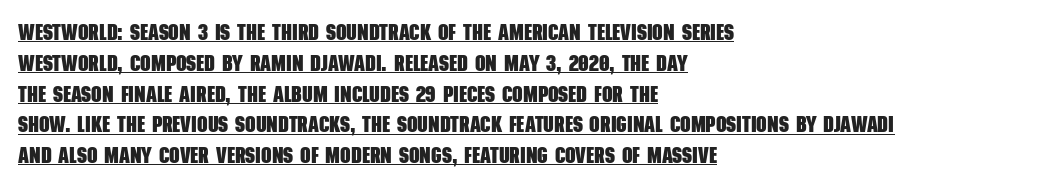
The image shows 23 px bold type; set left-aligned, normal line spacing (1.34x), normal letter spacing, underlined.
